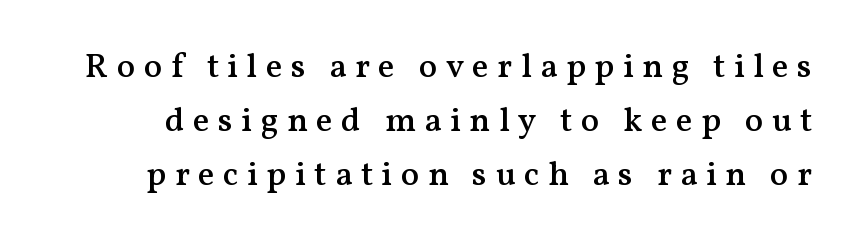
The image shows 34 px semibold serif type, upright; set normal line spacing (1.59x), unusually wide letter spacing (+0.25 em), not underlined; medium stroke contrast and a medium x-height.
